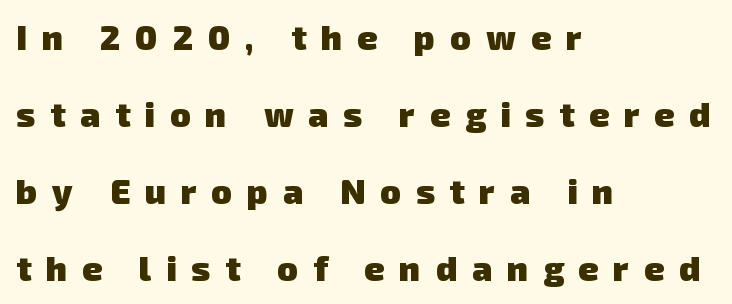
Strong, thick strokes mark this as bold type. The tracking jumps out immediately: characters are airy and widely separated. The strip under each line holds only bare page. The rendering uses natural spacing where letterforms have individual widths. The leading is generous, giving the passage an open texture.
